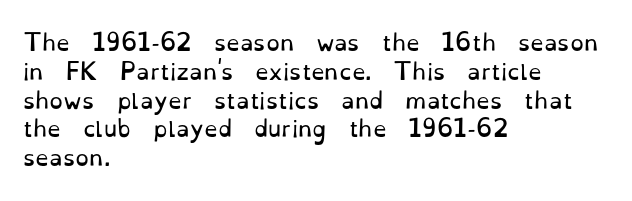
{"italic": "no", "bold": "no", "underline": "no", "align": "left", "line_spacing": "normal", "line_spacing_ratio": 1.31, "letter_spacing": "normal", "letter_spacing_em": 0.0, "glyph_px": 22}
